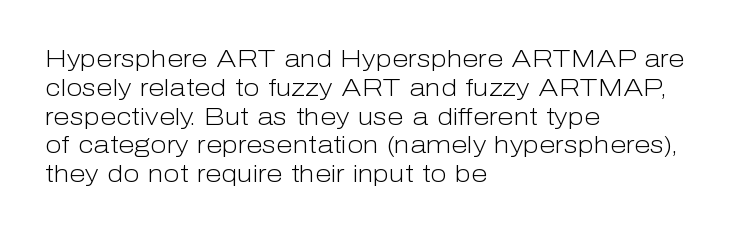
The image shows 24 px text type, upright; set left-aligned, line spacing 1.2x, normal letter spacing, not underlined.
